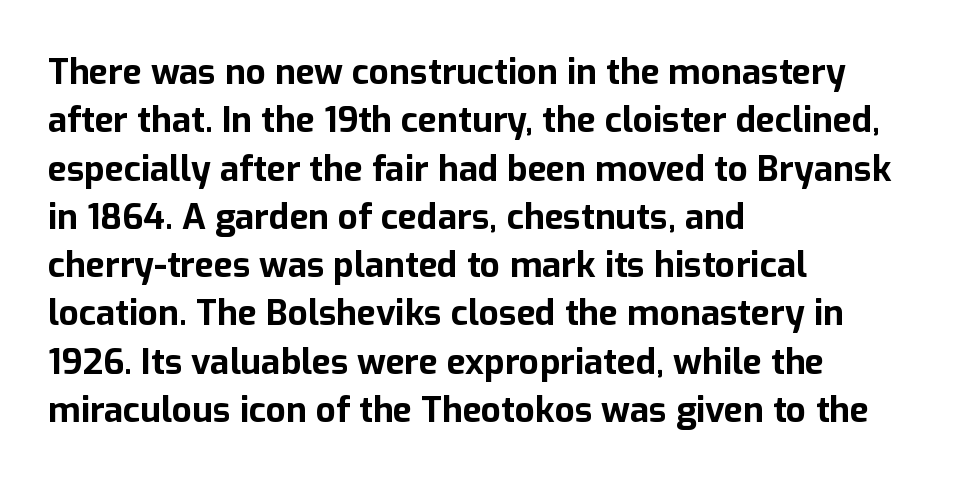
The image shows 35 px bold sans-serif type, upright; set left-aligned, normal line spacing (1.38x), normal letter spacing, not underlined; low stroke contrast and a medium x-height.
